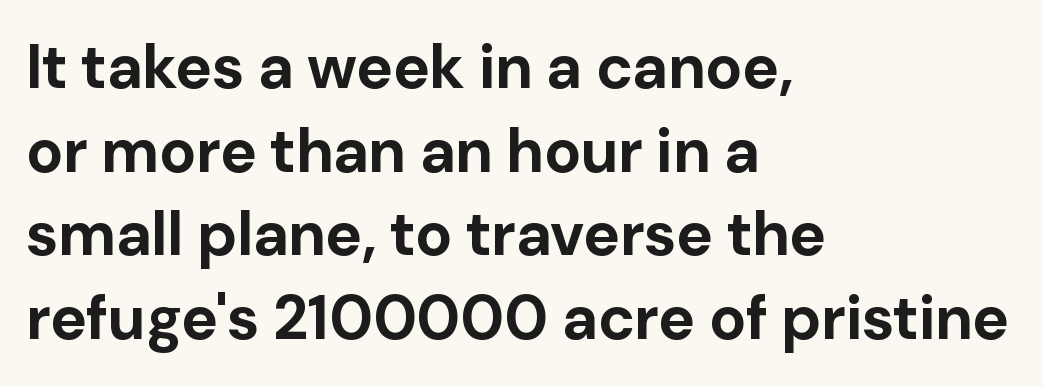
{"serif": "no", "italic": "no", "bold": "yes", "weight": "bold", "width": "normal", "stroke_contrast": "low", "x_height": "medium", "monospaced": "no", "underline": "no", "align": "left", "line_spacing": "normal", "line_spacing_ratio": 1.35, "letter_spacing": "normal", "letter_spacing_em": 0.0, "glyph_px": 62}
